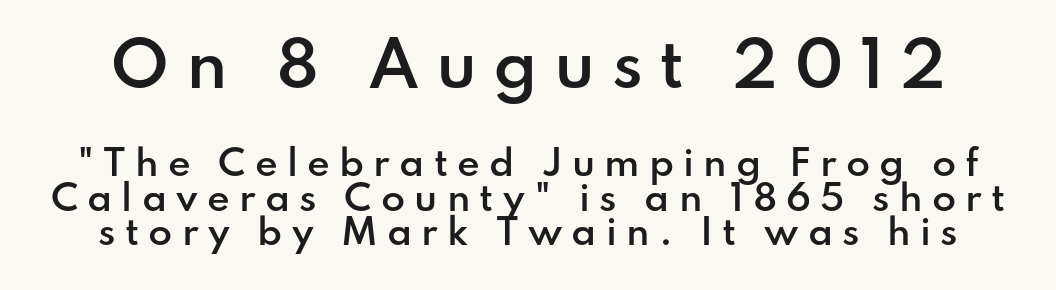
A typesetter would call this heavily tracked-out type. Stroke thickness is moderately raised; the sample reads as semibold. Do the letters lean? They stand straight. Note: no serifs on the glyphs. Larger block? The one above; the one below is distinctly smaller. A typesetter would call this proportional, since set widths differ per character.
